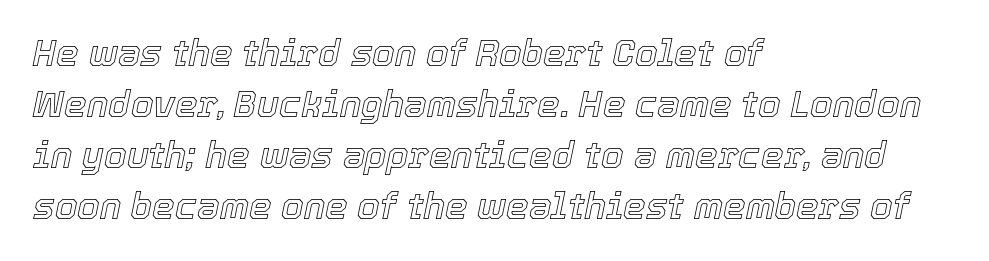
The image shows 36 px text type, italic (leaning right); set left-aligned, normal line spacing (1.42x), normal letter spacing, not underlined; a medium x-height.
